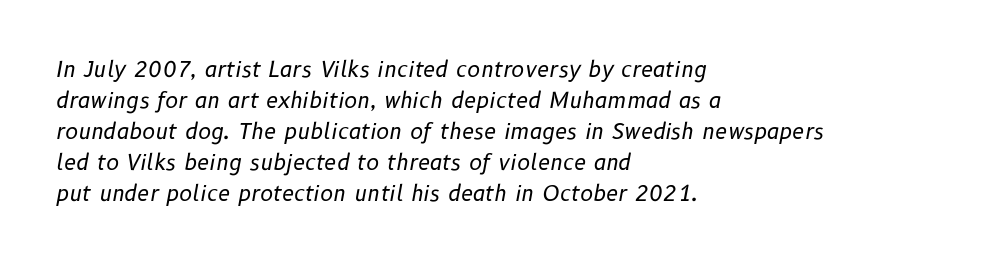
Every row of glyphs begins at an identical x-position on the left. Vertical spacing — default. Rule under the text: the space is simply empty. Tracking value appears to be zero — textbook default spacing.
